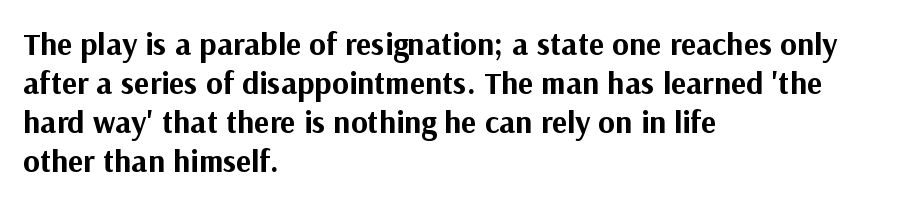
The image shows 32 px bold sans-serif type, upright; set left-aligned, line spacing 1.22x, normal letter spacing, not underlined; medium stroke contrast and a medium x-height.
